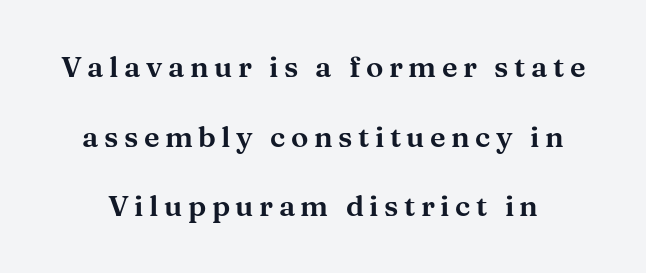
{"serif": "yes", "italic": "no", "width": "wide", "stroke_contrast": "medium", "x_height": "medium", "monospaced": "no", "underline": "no", "line_spacing": "loose", "line_spacing_ratio": 2.4, "glyph_px": 29}
